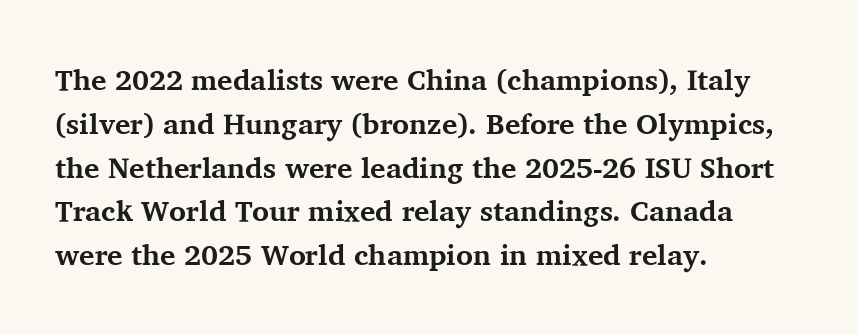
Q: Is the text bold? A: Yes.
Q: Is the text italic (slanted)? A: No, it is upright.
Q: Is the typeface a serif or a sans-serif typeface? A: Serif.
Q: Is the text underlined? A: No.
Q: How is the paragraph aligned? A: Left-aligned.
Q: Is the spacing between letters normal or unusually wide? A: Normal.
Q: Is the spacing between lines tight, normal or loose? A: Normal.
Q: Width (condensed, normal, or wide)? A: Normal.
Q: Stroke contrast? A: Medium.
Q: x-height? A: Medium.
Q: Monospaced? A: No.
